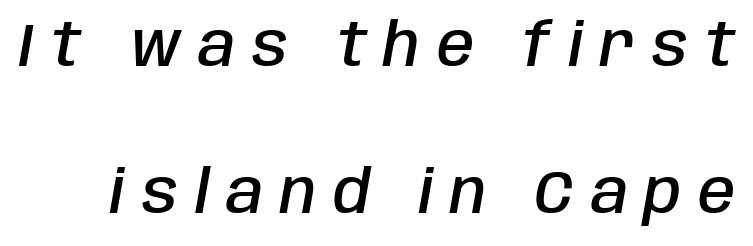
Q: Is the text bold? A: Semi-bold.
Q: Is the text italic (slanted)? A: Yes, it leans right by about 10 degrees.
Q: Is the text underlined? A: No.
Q: Is the spacing between letters normal or unusually wide? A: Unusually wide.
Q: Is the spacing between lines tight, normal or loose? A: Loose.
Q: Width (condensed, normal, or wide)? A: Condensed.
Q: Stroke contrast? A: Low.
Q: x-height? A: Large.
Q: Monospaced? A: No.
